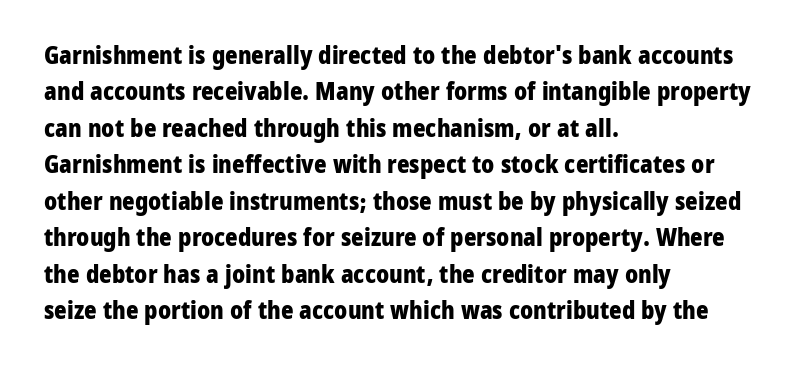
Q: Is the text bold? A: Yes.
Q: Is the text italic (slanted)? A: No, it is upright.
Q: Is the text underlined? A: No.
Q: How is the paragraph aligned? A: Left-aligned.
Q: Is the spacing between letters normal or unusually wide? A: Normal.
Q: Is the spacing between lines tight, normal or loose? A: Normal.
